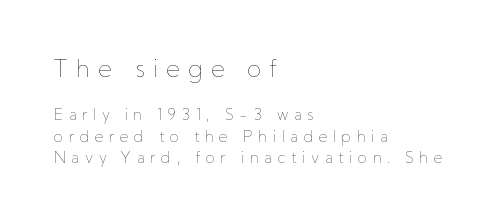
{"italic": "no", "bold": "no", "underline": "no", "align": "left", "line_spacing": "normal", "line_spacing_ratio": 1.43, "letter_spacing": "wide", "letter_spacing_em": 0.37, "larger_block": "first", "size_ratio": 1.53, "glyph_px": 23}
